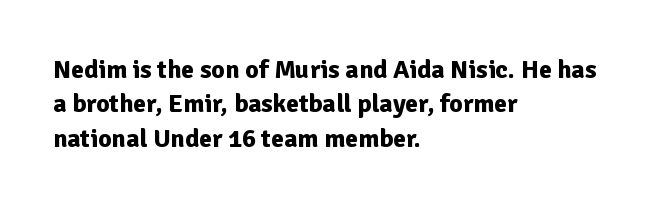
{"italic": "no", "bold": "yes", "underline": "no", "align": "left", "line_spacing": "normal", "line_spacing_ratio": 1.32, "letter_spacing": "normal", "letter_spacing_em": 0.0, "glyph_px": 26}
